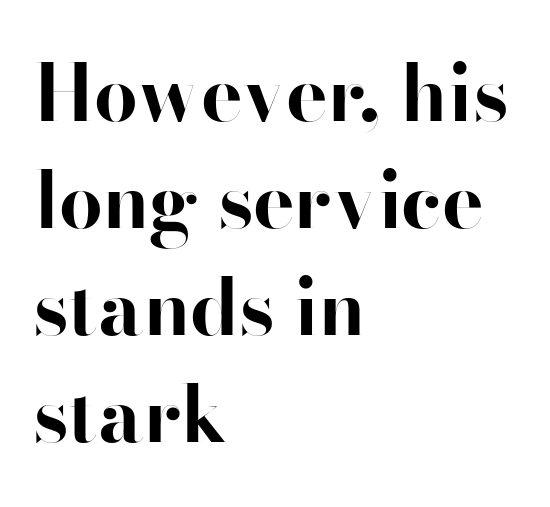
Plain, unruled lines of type. When letters stand straight like this, we call the style roman or upright. The passage shown is typed in a proportional face where columns would drift. The compositor pushed each line to the left boundary. Normally led — the rows are evenly, conventionally spaced. Nothing unusual about the tracking: characters are spaced as the font intends.
